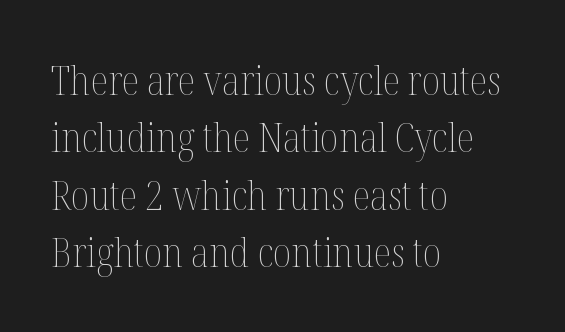
Q: Is the text bold? A: No.
Q: Is the text italic (slanted)? A: No, it is upright.
Q: Is the text underlined? A: No.
Q: How is the paragraph aligned? A: Left-aligned.
Q: Is the spacing between letters normal or unusually wide? A: Normal.
Q: Is the spacing between lines tight, normal or loose? A: Normal.
Q: Width (condensed, normal, or wide)? A: Condensed.
Q: Stroke contrast? A: Medium.
Q: x-height? A: Medium.
Q: Monospaced? A: No.
